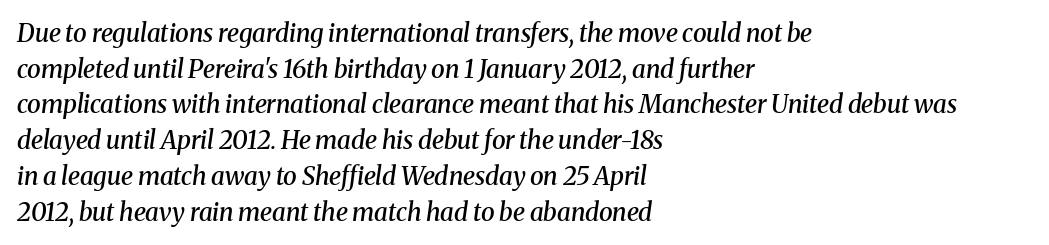
The image shows 25 px text type, italic (leaning right); set left-aligned, normal line spacing (1.43x), normal letter spacing, not underlined.
